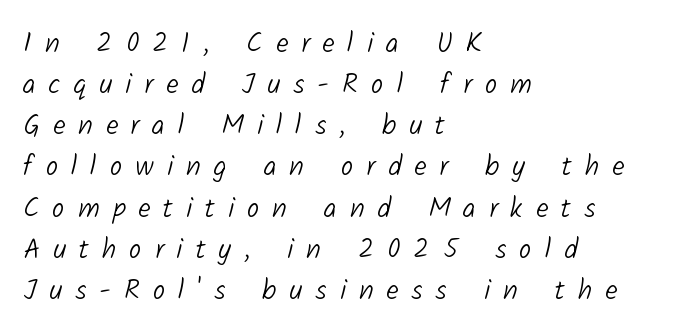
The image shows 28 px light sans-serif type; set left-aligned, normal line spacing (1.47x), unusually wide letter spacing (+0.46 em), not underlined; low stroke contrast and a medium x-height.
